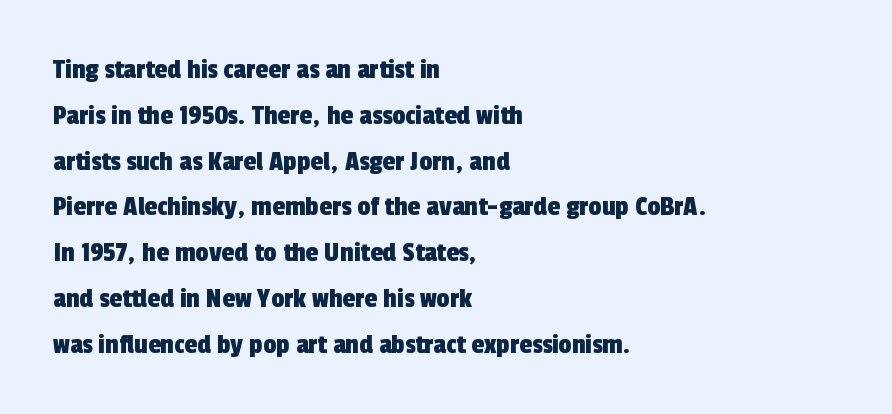
{"serif": "no", "width": "condensed", "x_height": "medium", "monospaced": "no", "underline": "no", "align": "left", "line_spacing": "normal", "line_spacing_ratio": 1.58, "letter_spacing": "normal", "letter_spacing_em": 0.0, "glyph_px": 29}
